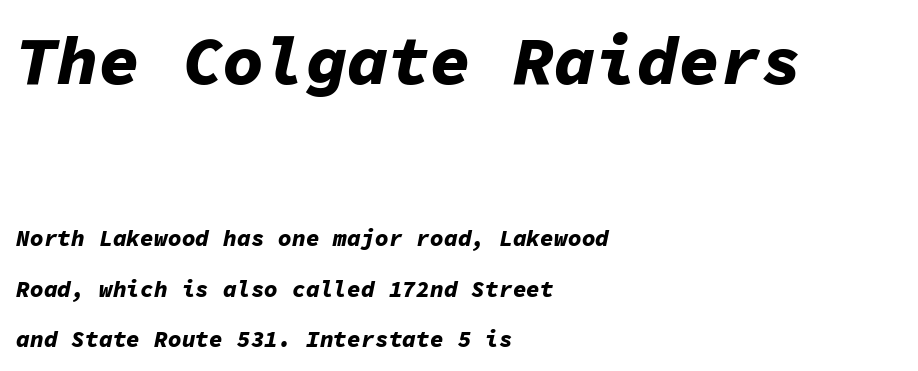
Q: Is the text bold? A: Yes.
Q: Is the text italic (slanted)? A: Yes, it leans right by about 11 degrees.
Q: Is the text underlined? A: No.
Q: How is the paragraph aligned? A: Left-aligned.
Q: Is the spacing between letters normal or unusually wide? A: Normal.
Q: Is the spacing between lines tight, normal or loose? A: Loose.
Q: Which block of text is set in a larger size, the first (top) or the second (bottom)? A: The first (top) one.
Q: Width (condensed, normal, or wide)? A: Normal.
Q: Stroke contrast? A: Low.
Q: x-height? A: Medium.
Q: Monospaced? A: Yes.
